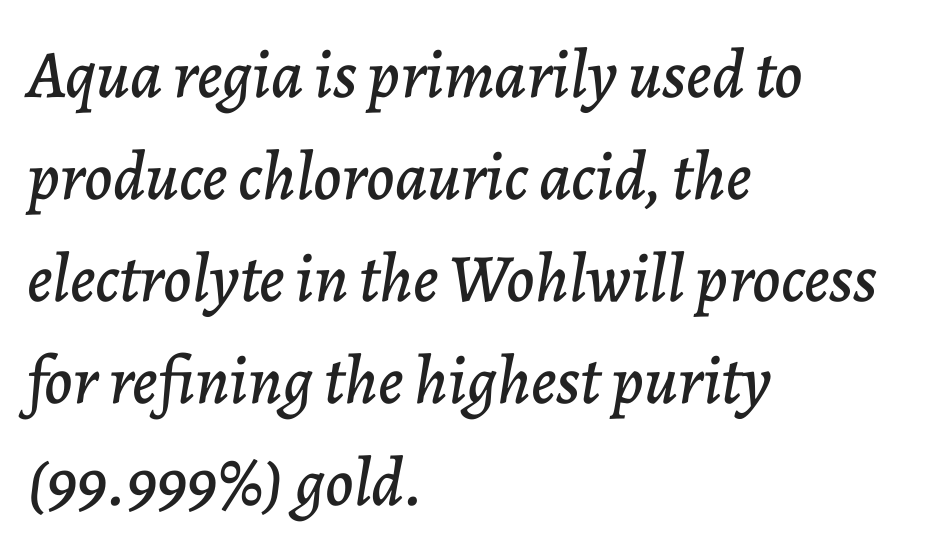
The image shows 68 px text type, italic (leaning right); set left-aligned, normal line spacing (1.5x), normal letter spacing, not underlined; low stroke contrast and a medium x-height.
